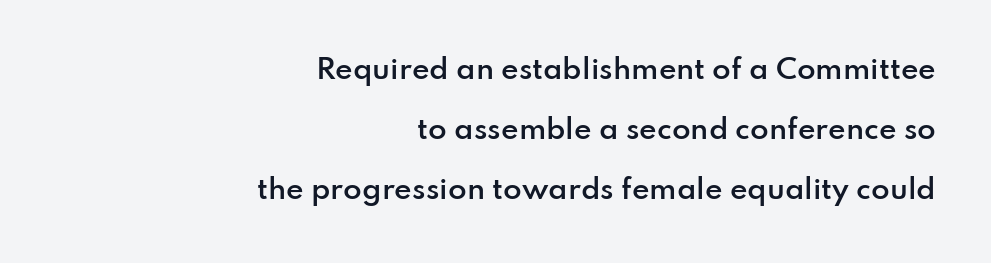
Q: Is the text bold? A: Semi-bold.
Q: Is the text italic (slanted)? A: No, it is upright.
Q: Is the text underlined? A: No.
Q: How is the paragraph aligned? A: Right-aligned.
Q: Is the spacing between letters normal or unusually wide? A: Normal.
Q: Is the spacing between lines tight, normal or loose? A: Loose.
